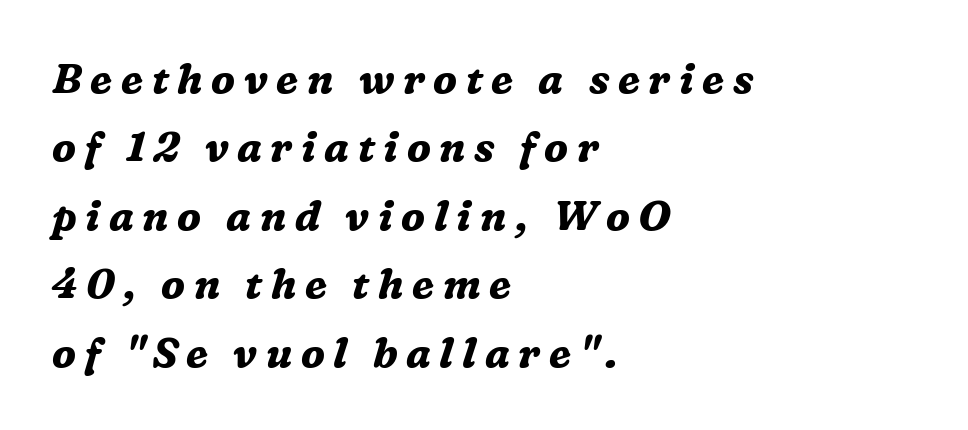
Old-style or modern, the face here clearly has serifs. Display-style spreading of the glyphs; the letterfit is very open. One-word summary of the alignment: left. Characters are canted at an angle relative to the baseline's perpendicular. Reading down the column, the eye jumps a familiar distance to each next line.
